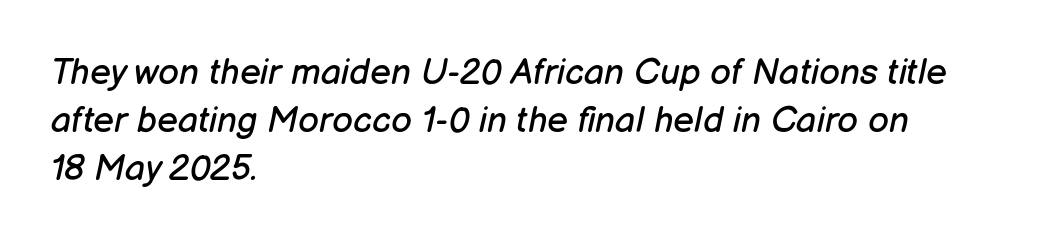
Q: Is the text bold? A: No.
Q: Is the text italic (slanted)? A: Yes, it leans right by about 12 degrees.
Q: Is the text underlined? A: No.
Q: How is the paragraph aligned? A: Left-aligned.
Q: Is the spacing between letters normal or unusually wide? A: Normal.
Q: Is the spacing between lines tight, normal or loose? A: Normal.
Q: Width (condensed, normal, or wide)? A: Normal.
Q: Stroke contrast? A: Low.
Q: x-height? A: Medium.
Q: Monospaced? A: No.
